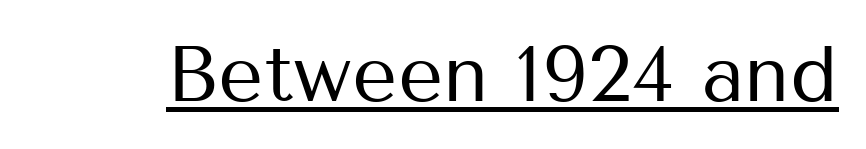
{"serif": "no", "italic": "no", "bold": "no", "weight": "regular", "width": "normal", "stroke_contrast": "medium", "x_height": "medium", "monospaced": "no", "underline": "yes", "letter_spacing": "normal", "letter_spacing_em": 0.0, "glyph_px": 79}
